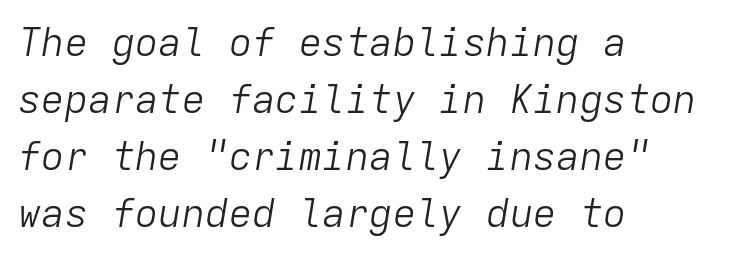
{"italic": "yes", "lean": "right", "slant_degrees": 9, "bold": "no", "weight": "light", "width": "normal", "stroke_contrast": "low", "x_height": "medium", "monospaced": "yes", "underline": "no", "align": "left", "line_spacing": "normal", "line_spacing_ratio": 1.46, "letter_spacing": "normal", "letter_spacing_em": 0.0, "glyph_px": 39}
